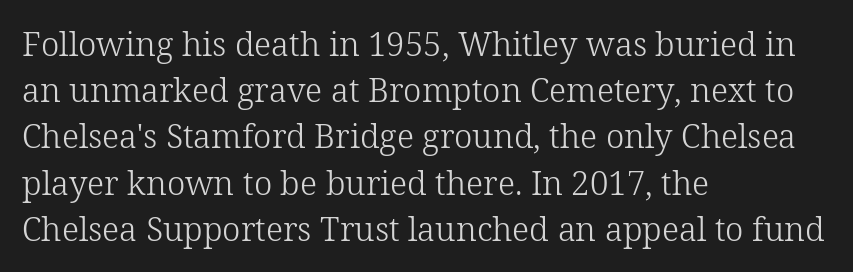
{"serif": "yes", "italic": "no", "bold": "no", "weight": "light", "width": "normal", "stroke_contrast": "low", "x_height": "medium", "monospaced": "no", "underline": "no", "align": "left", "line_spacing": "normal", "line_spacing_ratio": 1.4, "letter_spacing": "normal", "letter_spacing_em": 0.0, "glyph_px": 33}
